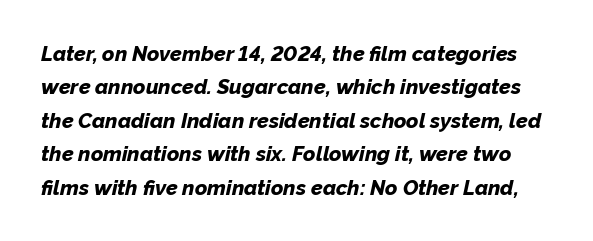
This sample keeps an unexceptional amount of space between lines. Every character sits at an angle, as italics do. Strokes here are thick enough to call this a true bold. The passage shown is not underscored anywhere.
